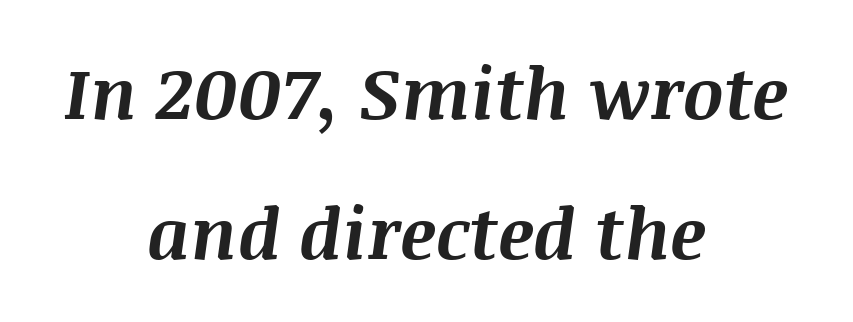
Compared with typical paragraphs, the rows here are farther apart. Each row of text sits above clean, open space. The passage shown is typed in a proportional face where columns would drift. A centered setting, common on invitations and titles, is used for this passage. Is the letter spacing exaggerated? No — it looks like the ordinary default. Students, this is bold: see how much ink each stroke carries.
